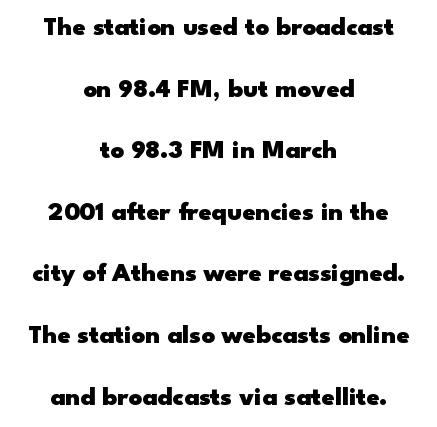
The image shows 26 px bold type, upright; set centered, loose line spacing (2.37x), normal letter spacing, not underlined.
